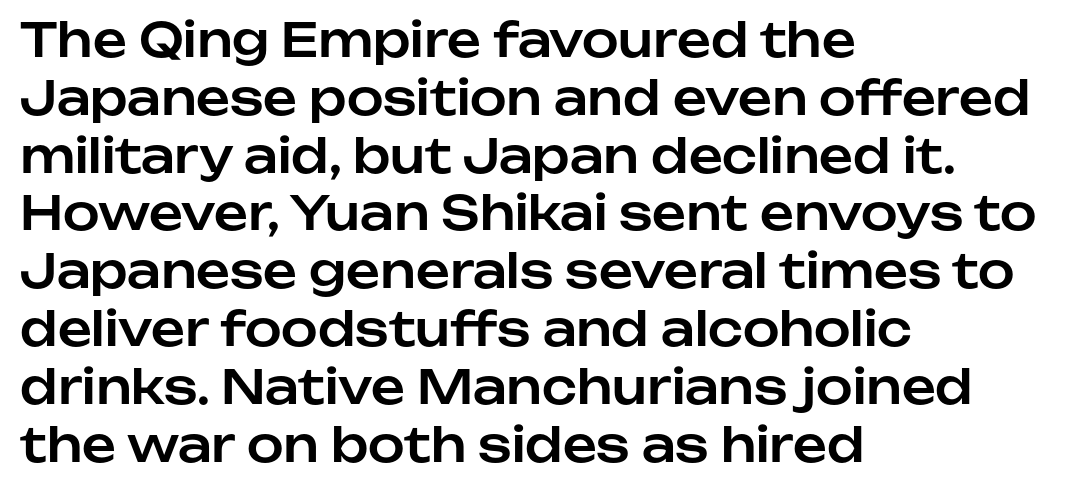
These lines are rendered in a variable-pitch font. The baseline area is clear. These lines are set flush left with a ragged right edge. No italicization has been applied; the sample stays upright.
